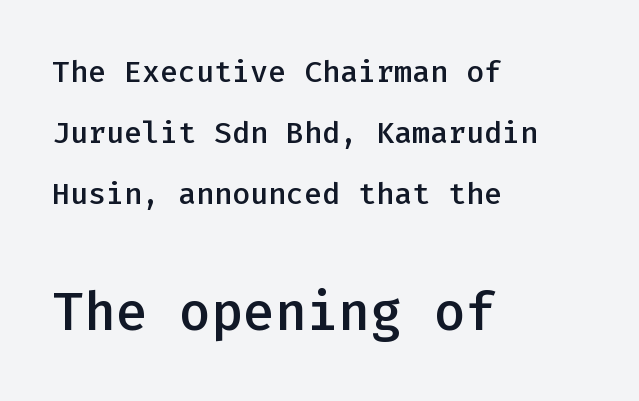
Its strokes are somewhat broadened, the hallmark of semibold type. Each word holds together tightly as a unit, with standard inter-letter gaps. Check where the strokes stop: nothing finishes them off — pure sans. The passage shown stacks its lines with a broad gap. Rendered with straight, roman letterforms.
